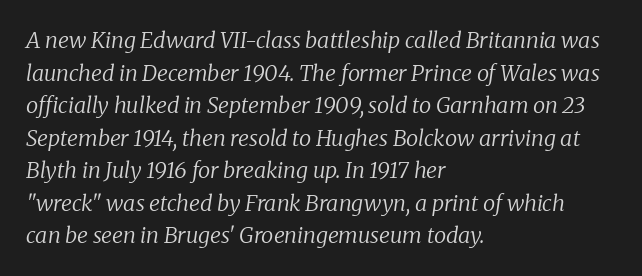
Leading: standard. Weight: not bold — regular or lighter. Look at the tracking — it's just the regular setting, nothing added. Rule under the text: the space is simply empty. Alignment: flush left.
